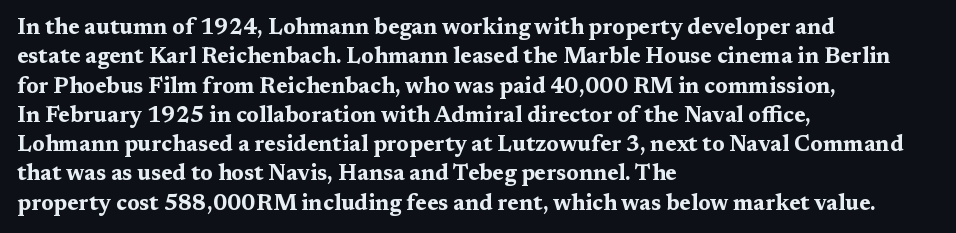
Q: Is the text bold? A: Yes.
Q: Is the text italic (slanted)? A: No, it is upright.
Q: Is the text underlined? A: No.
Q: How is the paragraph aligned? A: Left-aligned.
Q: Is the spacing between letters normal or unusually wide? A: Normal.
Q: Is the spacing between lines tight, normal or loose? A: Normal.
